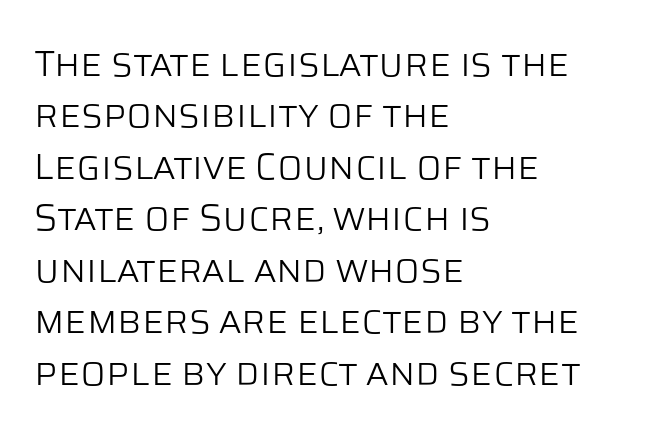
{"serif": "no", "italic": "no", "bold": "no", "weight": "light", "width": "normal", "stroke_contrast": "low", "x_height": "large", "monospaced": "no", "underline": "no", "align": "left", "line_spacing": "normal", "line_spacing_ratio": 1.39, "letter_spacing": "normal", "letter_spacing_em": 0.0, "glyph_px": 37}
